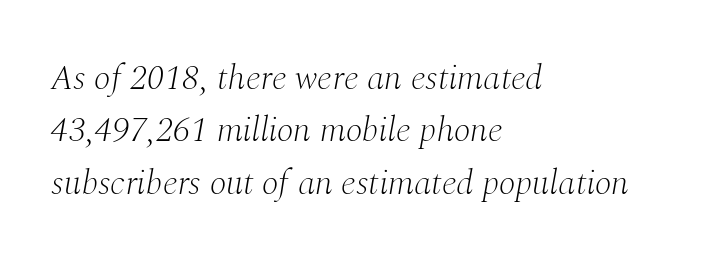
Q: Is the text bold? A: No.
Q: Is the text italic (slanted)? A: Yes, it leans right by about 10 degrees.
Q: Is the typeface a serif or a sans-serif typeface? A: Serif.
Q: Is the text underlined? A: No.
Q: How is the paragraph aligned? A: Left-aligned.
Q: Is the spacing between letters normal or unusually wide? A: Normal.
Q: Is the spacing between lines tight, normal or loose? A: Normal.
Q: Width (condensed, normal, or wide)? A: Normal.
Q: Stroke contrast? A: Medium.
Q: x-height? A: Medium.
Q: Monospaced? A: No.
